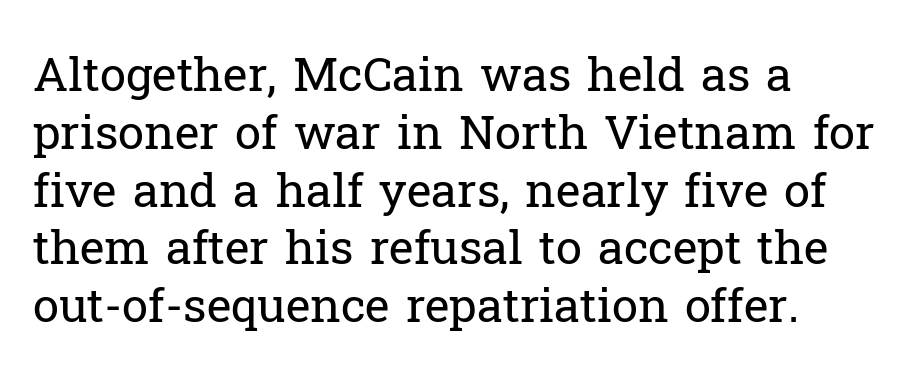
Q: Is the text bold? A: No.
Q: Is the text italic (slanted)? A: No, it is upright.
Q: Is the typeface a serif or a sans-serif typeface? A: Serif.
Q: Is the text underlined? A: No.
Q: How is the paragraph aligned? A: Left-aligned.
Q: Is the spacing between letters normal or unusually wide? A: Normal.
Q: Width (condensed, normal, or wide)? A: Normal.
Q: Stroke contrast? A: Low.
Q: x-height? A: Medium.
Q: Monospaced? A: No.
